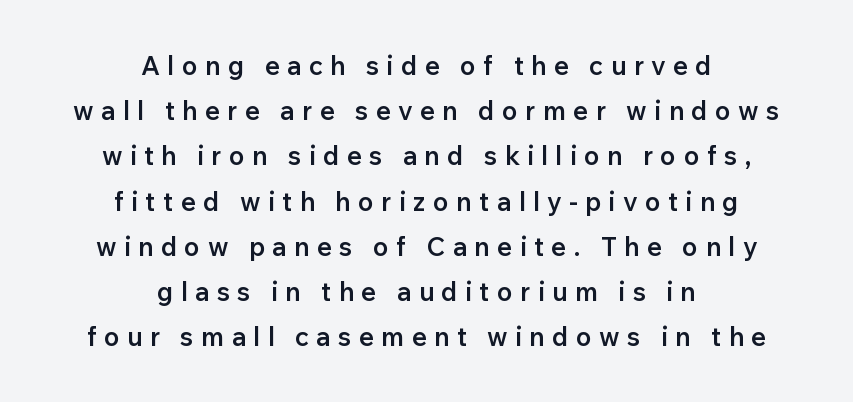
No italicization has been applied; the sample stays upright. Horizontal alignment here is central, giving a formal, balanced look. Every letter is mildly thick-stroked: semibold rather than bold. There is plenty of visible air inserted between adjacent glyphs. Only glyphs here, with clear space below each row.
